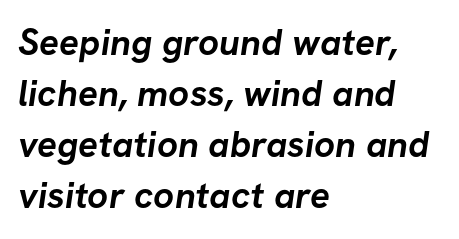
A sans-serif font was chosen for this passage. The space beneath each line is pristine and unruled. Successive baselines arrive at the customary interval. Compared with a centered layout, this one pins lines to the left instead. A typesetter would call this proportional, since set widths differ per character.
